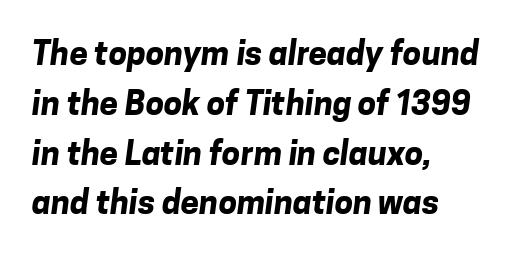
Where is the straight margin? On the left. Check under the words: just untouched page. What's the leading like? Ordinary, nothing unusual. Honestly, the letter spacing is just normal — you wouldn't notice it. Plenty of ink on the page — the face is bold. Proportional: the letters do not fall into vertical columns.
